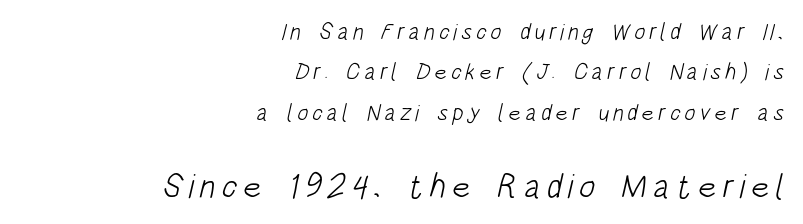
Q: Is the text bold? A: No.
Q: Is the typeface a serif or a sans-serif typeface? A: Sans-serif.
Q: Is the text underlined? A: No.
Q: How is the paragraph aligned? A: Right-aligned.
Q: Which block of text is set in a larger size, the first (top) or the second (bottom)? A: The second (bottom) one.
Q: Width (condensed, normal, or wide)? A: Condensed.
Q: Stroke contrast? A: Low.
Q: x-height? A: Large.
Q: Monospaced? A: No.
